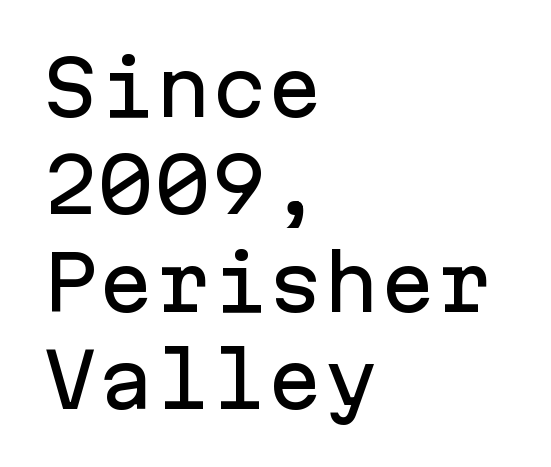
Q: Is the text italic (slanted)? A: No, it is upright.
Q: Is the typeface a serif or a sans-serif typeface? A: Sans-serif.
Q: Is the text underlined? A: No.
Q: How is the paragraph aligned? A: Left-aligned.
Q: Is the spacing between letters normal or unusually wide? A: Normal.
Q: Is the spacing between lines tight, normal or loose? A: Normal.
Q: Width (condensed, normal, or wide)? A: Normal.
Q: Stroke contrast? A: Low.
Q: x-height? A: Medium.
Q: Monospaced? A: Yes.
